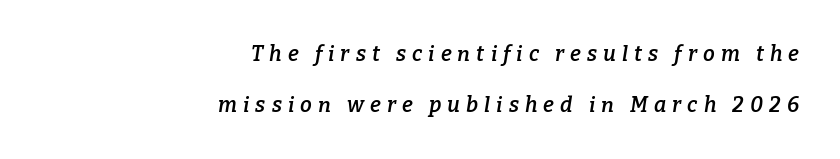
{"italic": "yes", "lean": "right", "slant_degrees": 9, "bold": "semi", "underline": "no", "align": "right", "line_spacing": "loose", "line_spacing_ratio": 2.42, "letter_spacing": "wide", "letter_spacing_em": 0.29, "glyph_px": 21}
